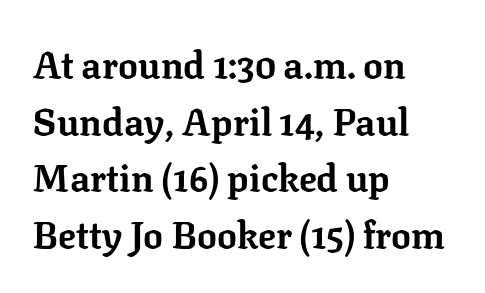
A bare baseline throughout the passage. Characters follow at the spacing the type designer built in. Italic: no, the glyphs are upright roman. Look at the bottom of the vertical strokes: they flare into serifs here.
